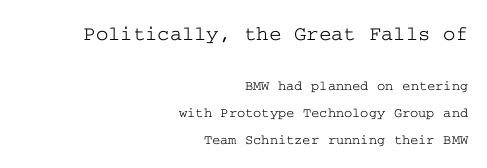
The image shows 21 px text type, upright; set right-aligned, loose line spacing (1.93x), normal letter spacing, not underlined; the first (top) block is 1.5x larger.
